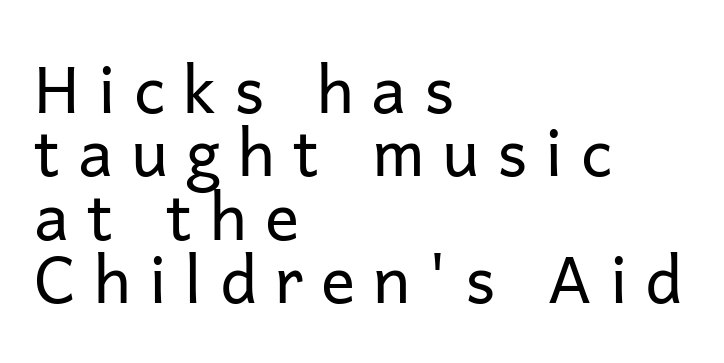
The image shows 64 px regular-weight sans-serif type, upright; set left-aligned, tight line spacing (0.99x), unusually wide letter spacing (+0.28 em), not underlined; low stroke contrast and a medium x-height.
